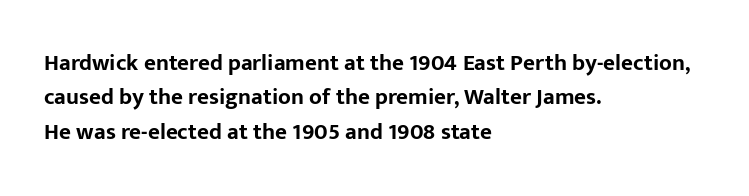
Q: Is the text bold? A: Yes.
Q: Is the text italic (slanted)? A: No, it is upright.
Q: Is the text underlined? A: No.
Q: How is the paragraph aligned? A: Left-aligned.
Q: Is the spacing between letters normal or unusually wide? A: Normal.
Q: Is the spacing between lines tight, normal or loose? A: Normal.
